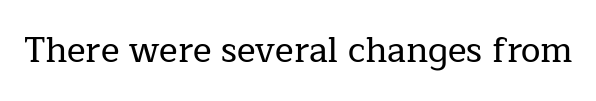
{"serif": "yes", "italic": "no", "width": "normal", "stroke_contrast": "low", "x_height": "medium", "monospaced": "no", "underline": "no", "letter_spacing": "normal", "letter_spacing_em": 0.0, "glyph_px": 35}
